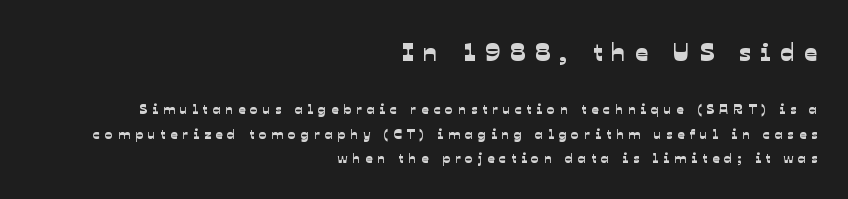
Short and long lines alike share a common ending point at right. Top chunk: large. Bottom chunk: small. A typesetter would call this heavily tracked-out type. The specimen omits any rule beneath the text block's lines.
